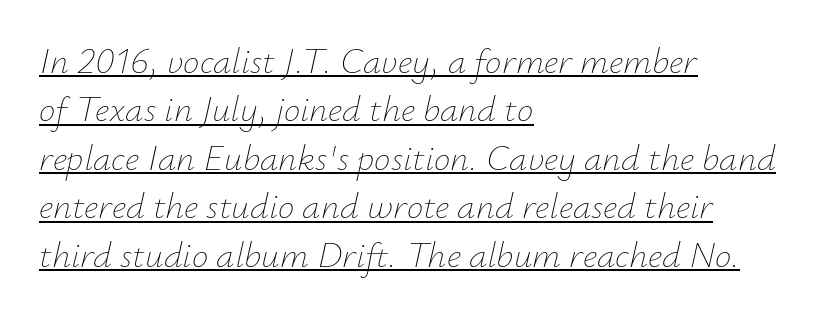
The image shows 37 px thin type, italic (leaning right); set left-aligned, normal line spacing (1.31x), normal letter spacing, underlined; low stroke contrast and a small x-height.
